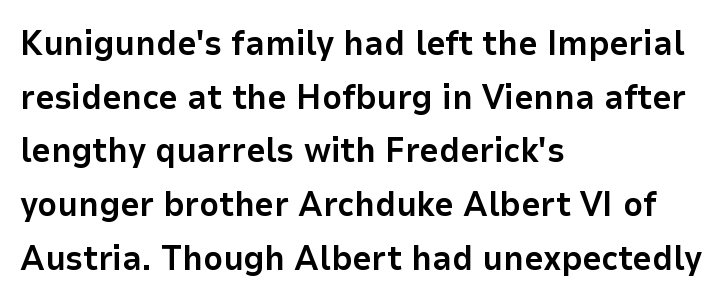
{"serif": "no", "italic": "no", "bold": "yes", "weight": "bold", "width": "normal", "stroke_contrast": "low", "x_height": "medium", "monospaced": "no", "underline": "no", "align": "left", "line_spacing": "normal", "line_spacing_ratio": 1.58, "letter_spacing": "normal", "letter_spacing_em": 0.0, "glyph_px": 34}
